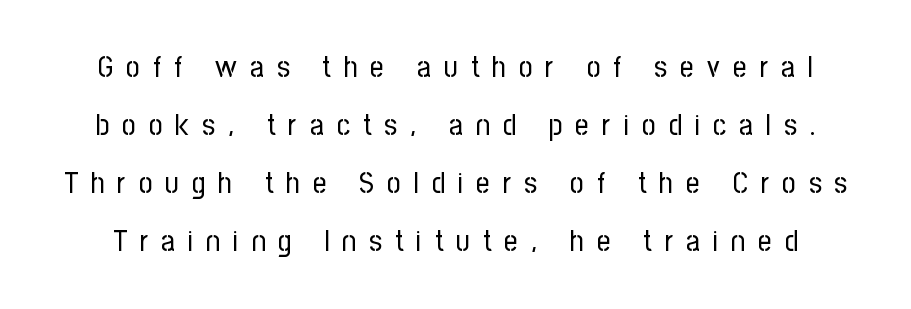
The image shows 30 px regular-weight, condensed sans-serif type, upright; set loose line spacing (1.93x), unusually wide letter spacing (+0.43 em), not underlined; low stroke contrast and a medium x-height.
